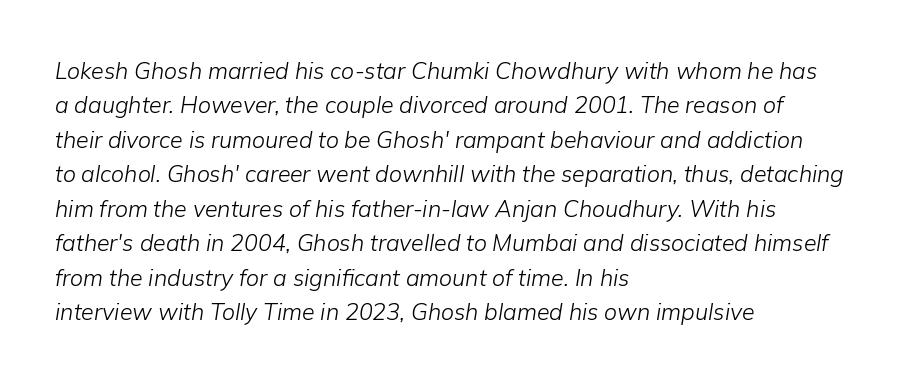
Summary of weight: not heavy and not bold. Between one letter and the next there's only the usual sliver of space. Leading matches the norm, producing a regular column. Does the copy run flush right? No — it runs flush left.
